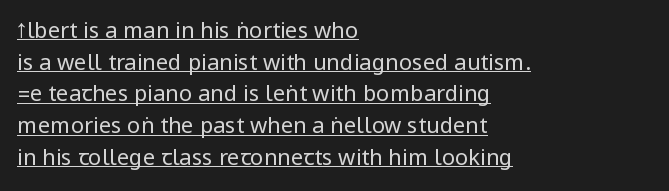
Q: Is the text bold? A: No.
Q: Is the text italic (slanted)? A: No, it is upright.
Q: Is the text underlined? A: Yes.
Q: How is the paragraph aligned? A: Left-aligned.
Q: Is the spacing between letters normal or unusually wide? A: Normal.
Q: Is the spacing between lines tight, normal or loose? A: Normal.
